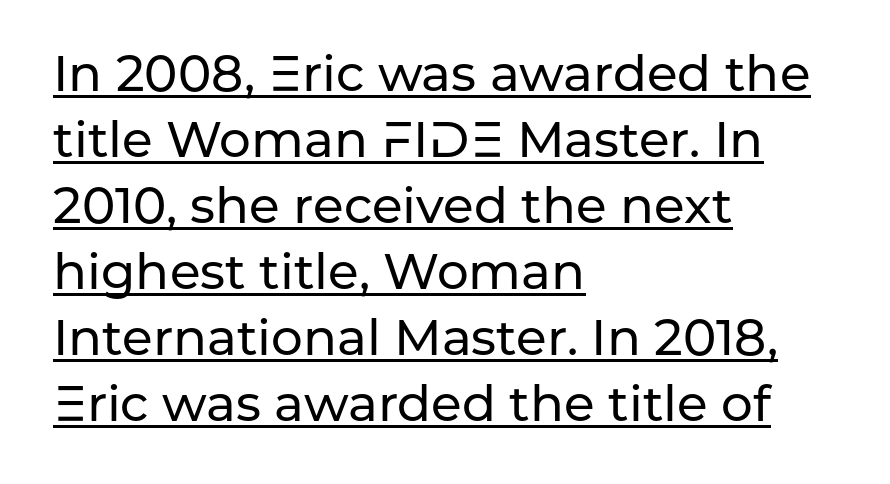
{"serif": "no", "italic": "no", "width": "normal", "stroke_contrast": "low", "x_height": "medium", "monospaced": "no", "underline": "yes", "align": "left", "line_spacing": "normal", "line_spacing_ratio": 1.32, "letter_spacing": "normal", "letter_spacing_em": 0.0, "glyph_px": 50}
